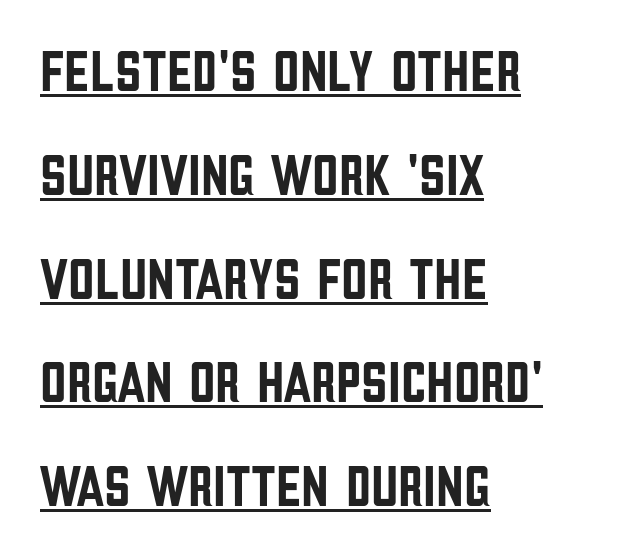
Q: Is the text italic (slanted)? A: No, it is upright.
Q: Is the typeface a serif or a sans-serif typeface? A: Sans-serif.
Q: Is the text underlined? A: Yes.
Q: How is the paragraph aligned? A: Left-aligned.
Q: Is the spacing between letters normal or unusually wide? A: Normal.
Q: Width (condensed, normal, or wide)? A: Condensed.
Q: Stroke contrast? A: Low.
Q: x-height? A: Large.
Q: Monospaced? A: No.
